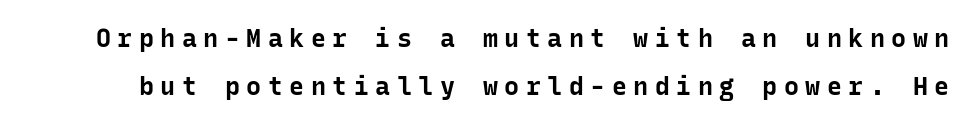
Q: Is the text bold? A: Yes.
Q: Is the text italic (slanted)? A: No, it is upright.
Q: Is the text underlined? A: No.
Q: Is the spacing between letters normal or unusually wide? A: Unusually wide.
Q: Is the spacing between lines tight, normal or loose? A: Loose.
